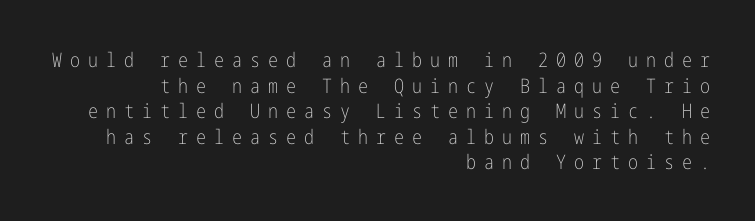
In CSS terms this would be text-align: right. You can tell it's not italic because the verticals are truly vertical. You could only call the tracking loose — the letters float apart. This rendering features lettering with no underline. Notice how descenders clear the ascenders below comfortably — that's standard leading.
